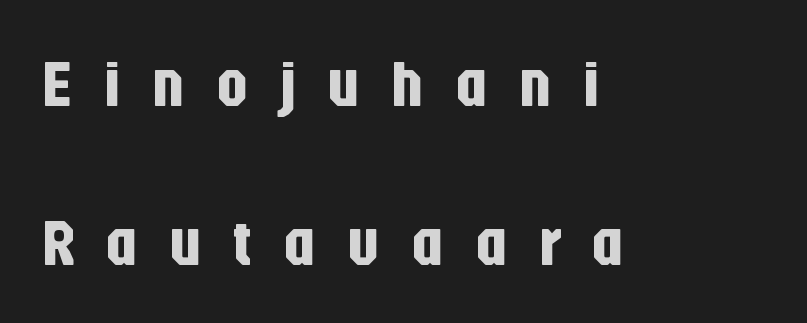
A typesetter would label this face a sans. Loose tracking; the words dissolve into strings of separated letters. A clean baseline with only descenders dipping below it. The passage shown is typed in a proportional face where columns would drift. This block would shrink considerably if given ordinary leading; it's expanded now.
